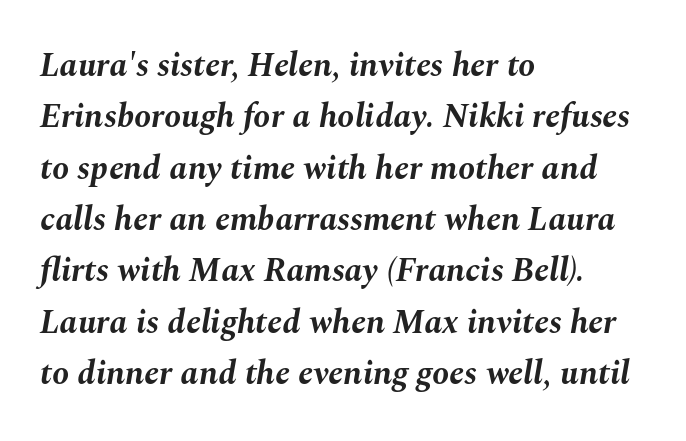
{"italic": "yes", "lean": "right", "slant_degrees": 10, "bold": "yes", "weight": "bold", "width": "normal", "stroke_contrast": "medium", "x_height": "medium", "monospaced": "no", "underline": "no", "align": "left", "line_spacing": "normal", "line_spacing_ratio": 1.51, "letter_spacing": "normal", "letter_spacing_em": 0.0, "glyph_px": 34}
